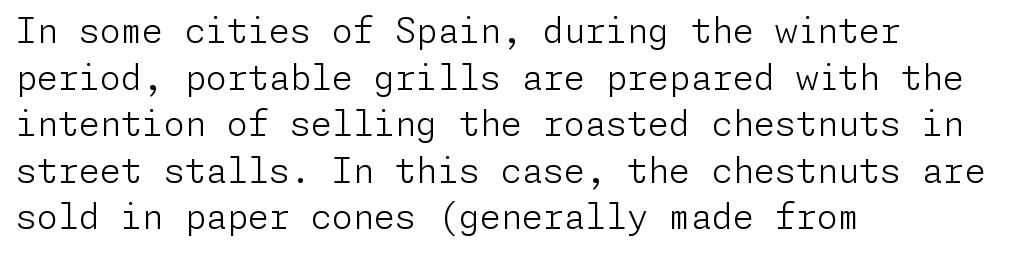
The image shows 34 px light sans-serif type, upright; set left-aligned, normal line spacing (1.37x), normal letter spacing, not underlined; low stroke contrast and a medium x-height.
